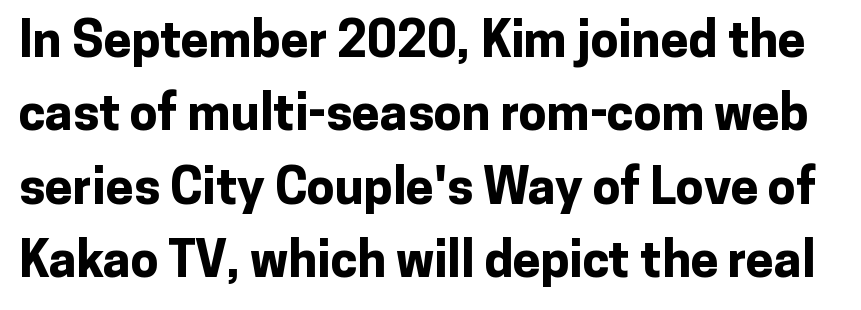
The image shows 50 px bold sans-serif type, upright; set normal line spacing (1.47x), normal letter spacing, not underlined; low stroke contrast and a medium x-height.
